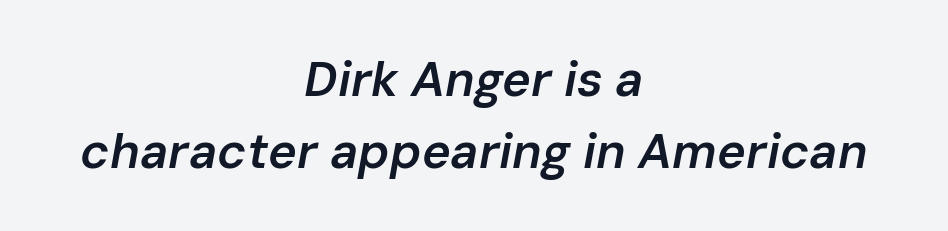
{"italic": "yes", "lean": "right", "slant_degrees": 10, "bold": "semi", "weight": "semibold", "width": "normal", "stroke_contrast": "low", "x_height": "medium", "monospaced": "no", "underline": "no", "align": "center", "line_spacing": "normal", "line_spacing_ratio": 1.46, "letter_spacing": "normal", "letter_spacing_em": 0.0, "glyph_px": 49}
